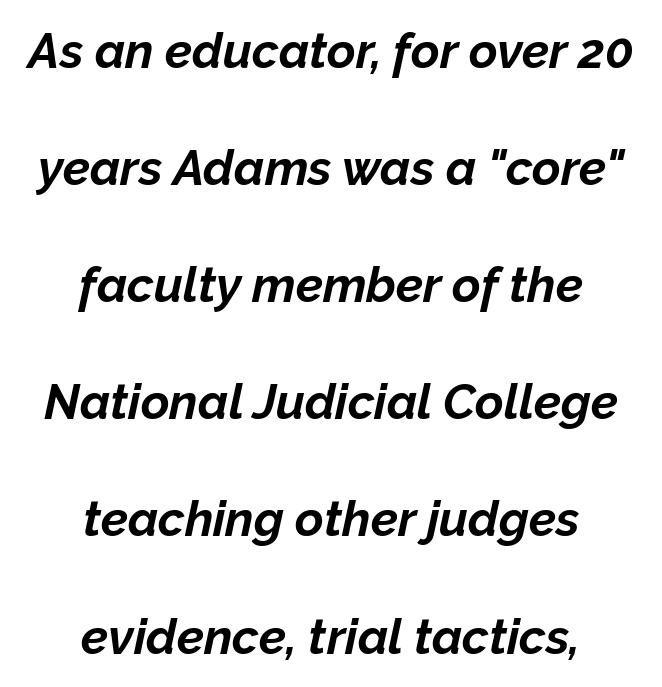
Does the leading feel generous? Absolutely, it's lavish. Beneath every word, the page is bare. This sample uses plain, unmodified letter spacing. In CSS terms this would be text-align: center.
